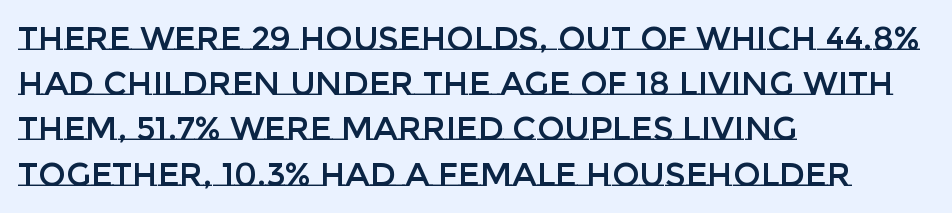
{"italic": "no", "width": "normal", "stroke_contrast": "low", "x_height": "large", "monospaced": "no", "underline": "no", "align": "left", "line_spacing": "normal", "line_spacing_ratio": 1.37, "letter_spacing": "normal", "letter_spacing_em": 0.0, "glyph_px": 33}
